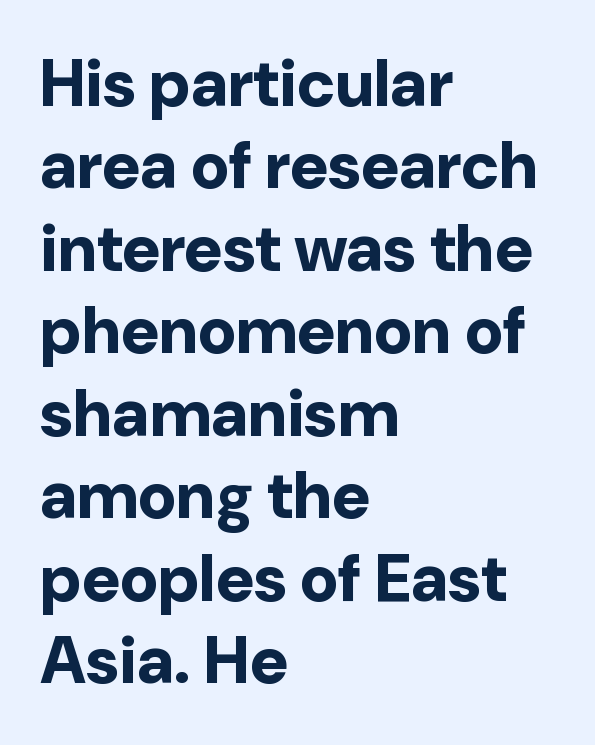
The typesetting leans heavy: a genuine bold. Typeset ragged right — the left edge is the straight one. The line-height multiplier appears to be the usual default. Here the designer chose a conventional face with non-uniform glyph widths. The text was rendered using a sans face with plain stroke endings.
